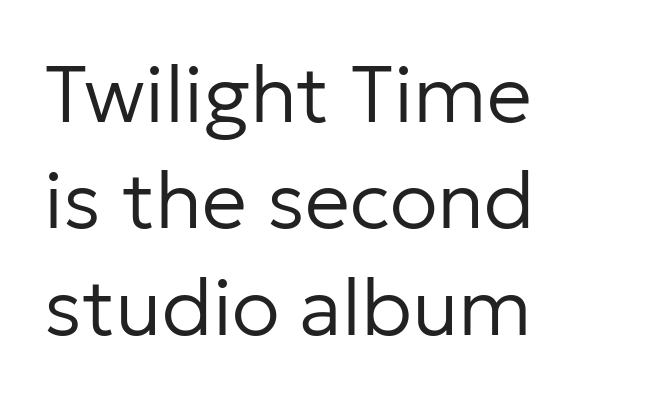
The image shows 80 px regular-weight sans-serif type, upright; set left-aligned, normal line spacing (1.33x), normal letter spacing, not underlined; low stroke contrast and a medium x-height.
